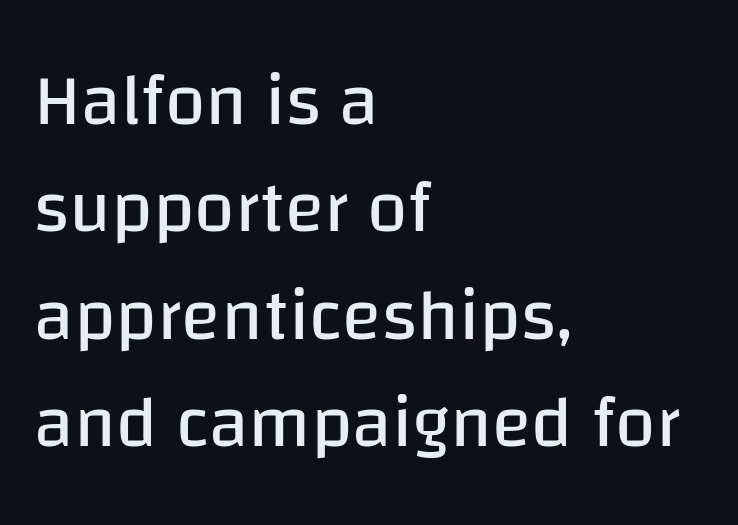
The image shows 73 px regular-weight sans-serif type, upright; set left-aligned, normal line spacing (1.47x), normal letter spacing, not underlined; low stroke contrast and a large x-height.
